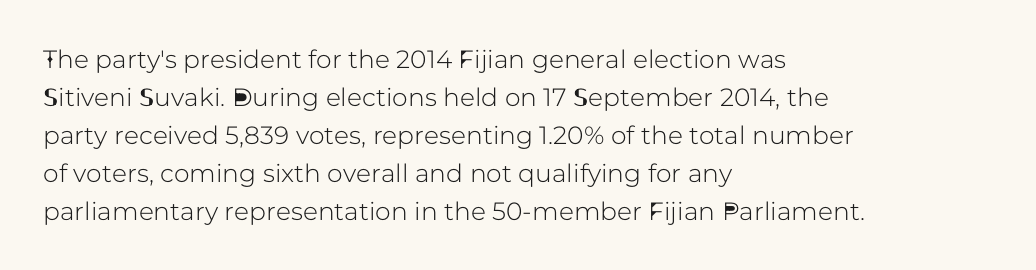
The image shows 25 px text type, upright; set left-aligned, normal line spacing (1.52x), normal letter spacing, not underlined.
